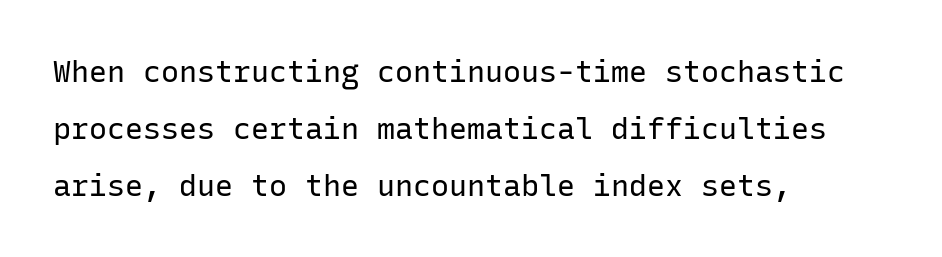
The passage shown is not underscored anywhere. Stroke terminals: plain, sans-serif. Upright lettering throughout. Looks like terminal output: every glyph gets an equal slot. Summary of vertical rhythm: relaxed, with wide interline spacing. The line texture is even and compact thanks to regular tracking.
